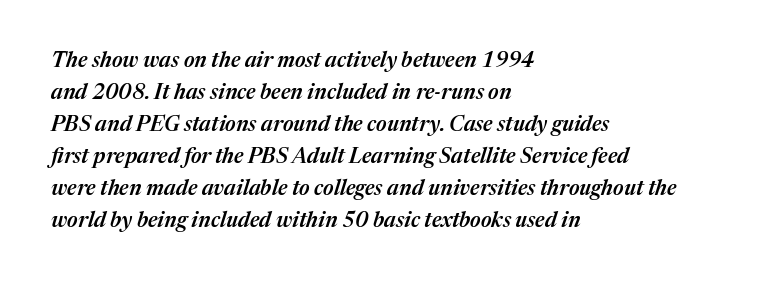
{"italic": "yes", "lean": "right", "slant_degrees": 17, "bold": "semi", "underline": "no", "align": "left", "line_spacing": "normal", "line_spacing_ratio": 1.52, "letter_spacing": "normal", "letter_spacing_em": 0.0, "glyph_px": 21}
